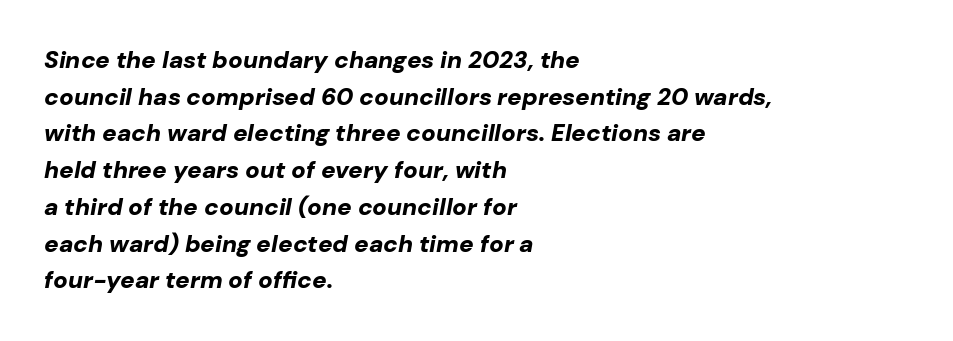
Q: Is the text bold? A: Yes.
Q: Is the text italic (slanted)? A: Yes, it leans right by about 10 degrees.
Q: Is the text underlined? A: No.
Q: How is the paragraph aligned? A: Left-aligned.
Q: Is the spacing between letters normal or unusually wide? A: Normal.
Q: Is the spacing between lines tight, normal or loose? A: Normal.
